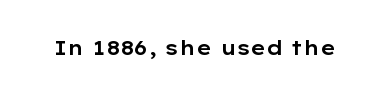
The image shows 20 px text type, upright; set normal letter spacing, not underlined.
